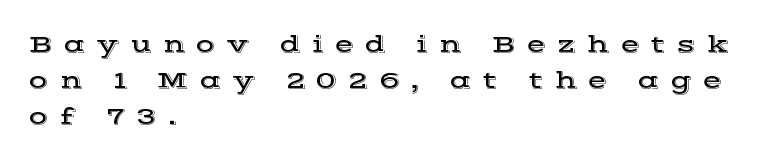
Q: Is the text italic (slanted)? A: No, it is upright.
Q: Is the text underlined? A: No.
Q: How is the paragraph aligned? A: Left-aligned.
Q: Is the spacing between letters normal or unusually wide? A: Unusually wide.
Q: Is the spacing between lines tight, normal or loose? A: Normal.
